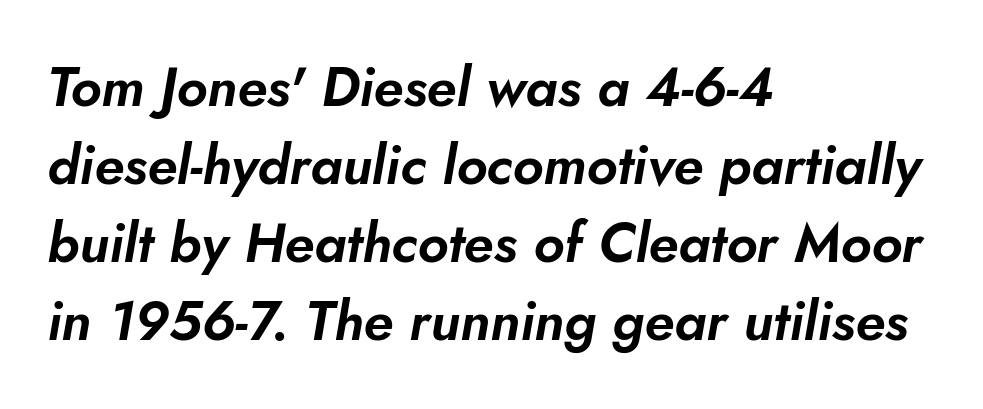
Q: Is the text italic (slanted)? A: Yes, it leans right by about 10 degrees.
Q: Is the text underlined? A: No.
Q: How is the paragraph aligned? A: Left-aligned.
Q: Is the spacing between letters normal or unusually wide? A: Normal.
Q: Is the spacing between lines tight, normal or loose? A: Normal.
Q: Width (condensed, normal, or wide)? A: Normal.
Q: Stroke contrast? A: Low.
Q: x-height? A: Small.
Q: Monospaced? A: No.
